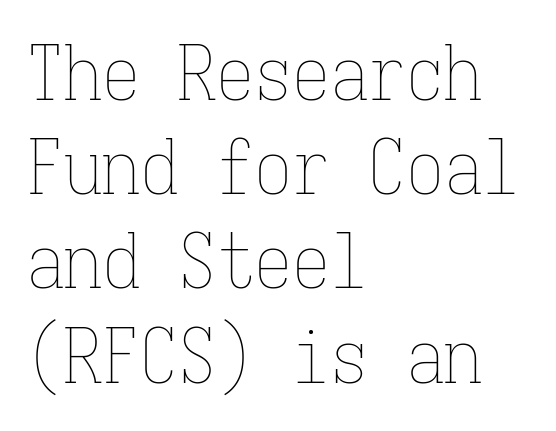
No word sits above an underline. Posture: vertical. The letters march in equal steps, a hallmark of fixed-pitch type. This sample uses plain, unmodified letter spacing. The font is comparable to plain body text, perhaps lighter.
